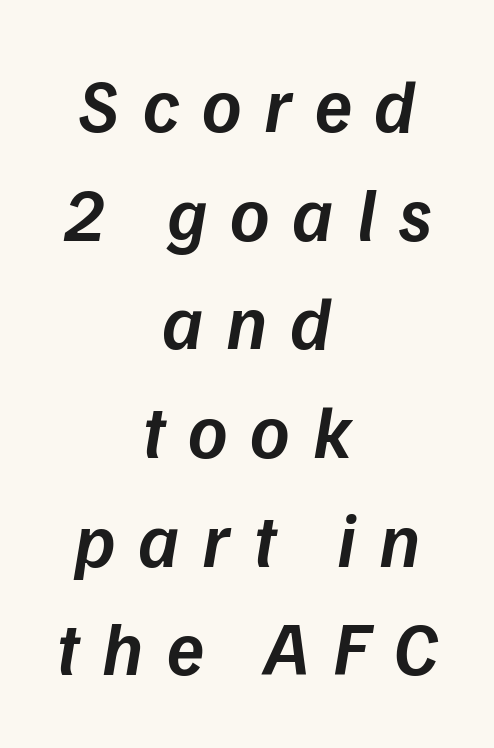
{"italic": "yes", "lean": "right", "slant_degrees": 9, "bold": "semi", "weight": "semibold", "width": "normal", "stroke_contrast": "low", "x_height": "medium", "monospaced": "no", "underline": "no", "align": "center", "line_spacing": "normal", "line_spacing_ratio": 1.43, "letter_spacing": "wide", "letter_spacing_em": 0.3, "glyph_px": 76}
